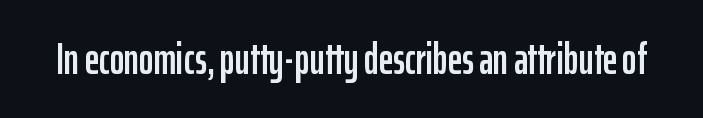
The image shows 44 px condensed sans-serif type, upright; set normal letter spacing, not underlined; low stroke contrast and a medium x-height.
